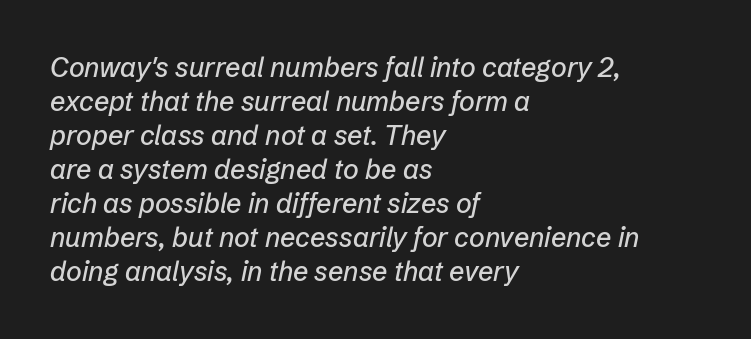
Q: Is the text italic (slanted)? A: Yes, it leans right by about 12 degrees.
Q: Is the text underlined? A: No.
Q: How is the paragraph aligned? A: Left-aligned.
Q: Is the spacing between letters normal or unusually wide? A: Normal.
Q: Is the spacing between lines tight, normal or loose? A: Normal.
